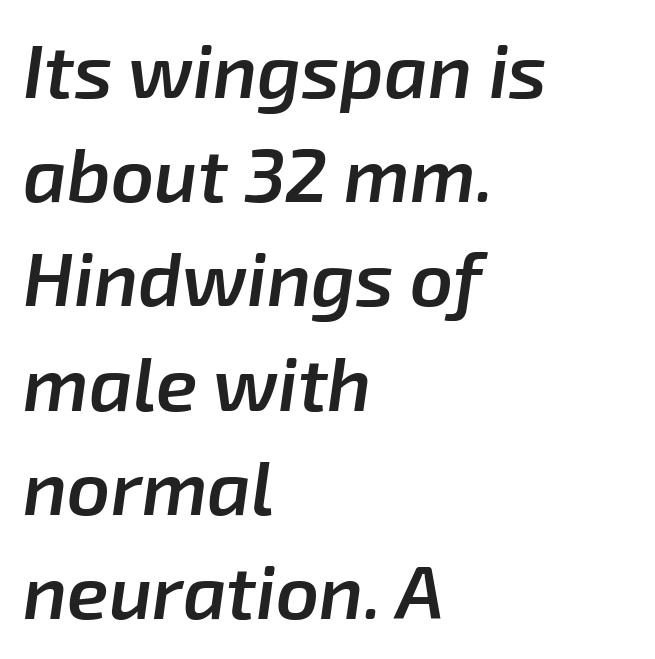
{"italic": "yes", "lean": "right", "slant_degrees": 8, "bold": "semi", "weight": "semibold", "width": "normal", "stroke_contrast": "low", "x_height": "medium", "monospaced": "no", "underline": "no", "align": "left", "line_spacing": "normal", "line_spacing_ratio": 1.39, "letter_spacing": "normal", "letter_spacing_em": 0.0, "glyph_px": 75}
